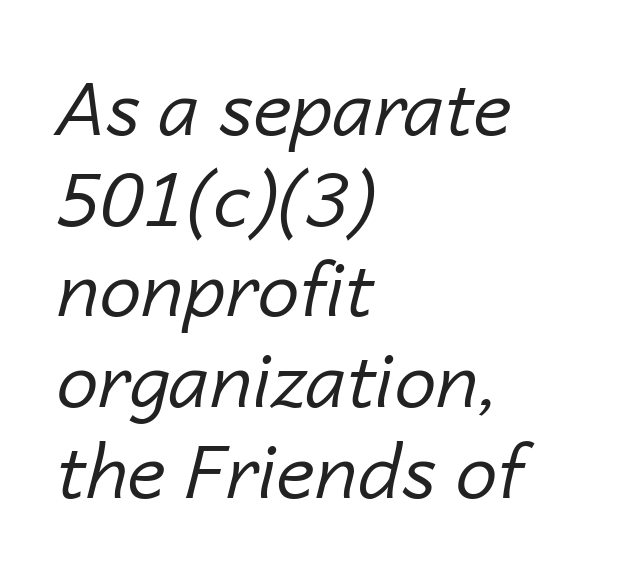
Q: Is the text bold? A: No.
Q: Is the text italic (slanted)? A: Yes, it leans right by about 14 degrees.
Q: Is the text underlined? A: No.
Q: How is the paragraph aligned? A: Left-aligned.
Q: Is the spacing between letters normal or unusually wide? A: Normal.
Q: Width (condensed, normal, or wide)? A: Normal.
Q: Stroke contrast? A: Low.
Q: x-height? A: Medium.
Q: Monospaced? A: No.
